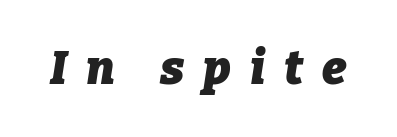
The image shows 46 px heavy type, italic (leaning right); set unusually wide letter spacing (+0.41 em), not underlined; low stroke contrast and a medium x-height.
